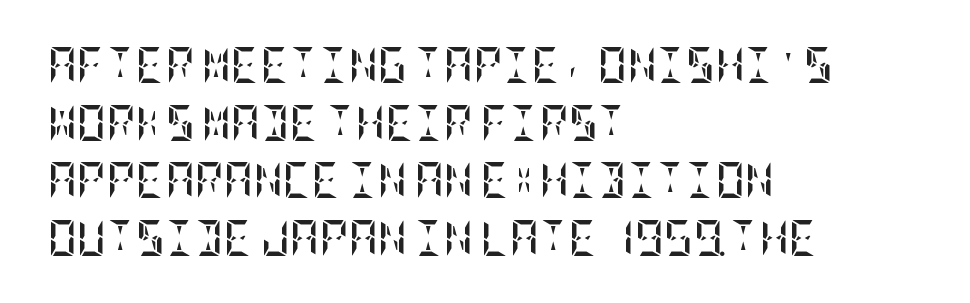
{"italic": "no", "bold": "yes", "weight": "semibold", "width": "condensed", "stroke_contrast": "low", "x_height": "large", "underline": "no", "align": "left", "line_spacing": "normal", "line_spacing_ratio": 1.6, "letter_spacing": "normal", "letter_spacing_em": 0.0, "glyph_px": 36}
